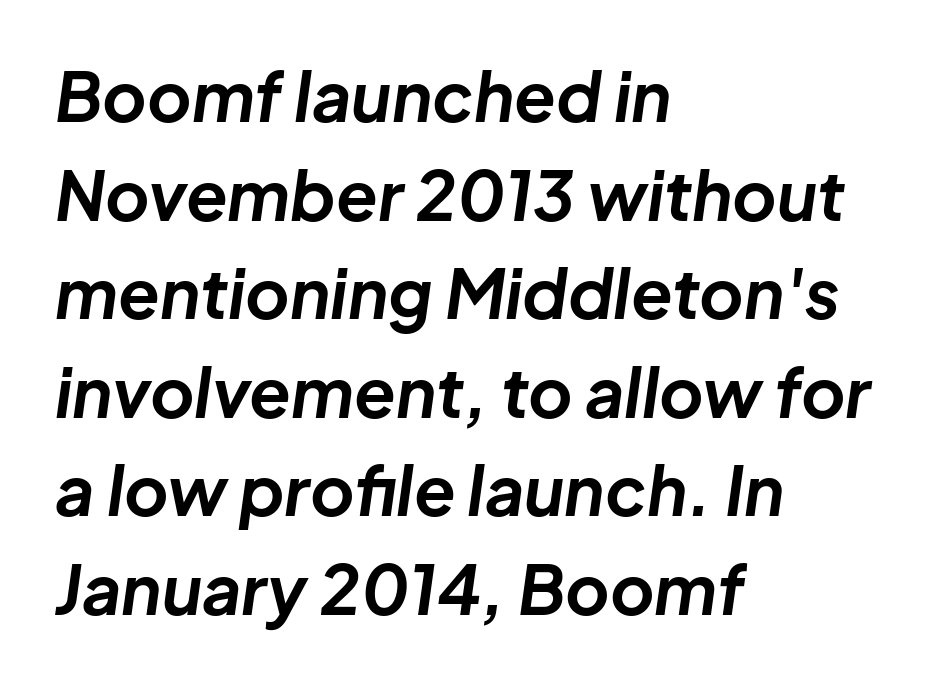
{"italic": "yes", "lean": "right", "slant_degrees": 8, "bold": "yes", "weight": "bold", "width": "normal", "stroke_contrast": "low", "x_height": "medium", "monospaced": "no", "underline": "no", "align": "left", "line_spacing": "normal", "line_spacing_ratio": 1.45, "letter_spacing": "normal", "letter_spacing_em": 0.0, "glyph_px": 68}
